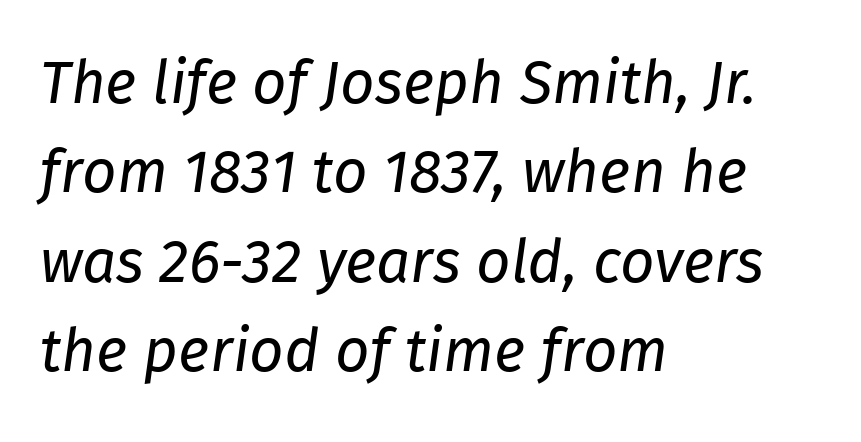
Q: Is the text bold? A: No.
Q: Is the text italic (slanted)? A: Yes, it leans right by about 8 degrees.
Q: Is the text underlined? A: No.
Q: How is the paragraph aligned? A: Left-aligned.
Q: Is the spacing between letters normal or unusually wide? A: Normal.
Q: Is the spacing between lines tight, normal or loose? A: Normal.
Q: Width (condensed, normal, or wide)? A: Normal.
Q: Stroke contrast? A: Low.
Q: x-height? A: Medium.
Q: Monospaced? A: No.
